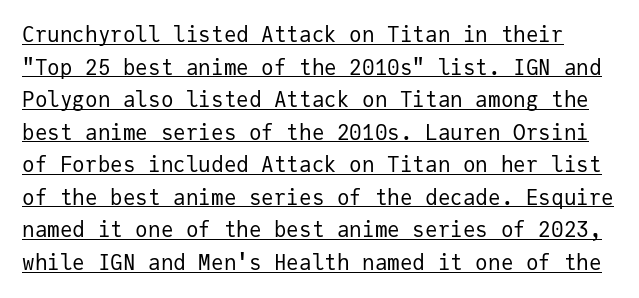
The type sits square on the baseline with zero lean. The space between consecutive lines is moderate. Students, note that the glyphs here touch the page at normal intervals. Compared with a typical body face, this is equally light or lighter still.
